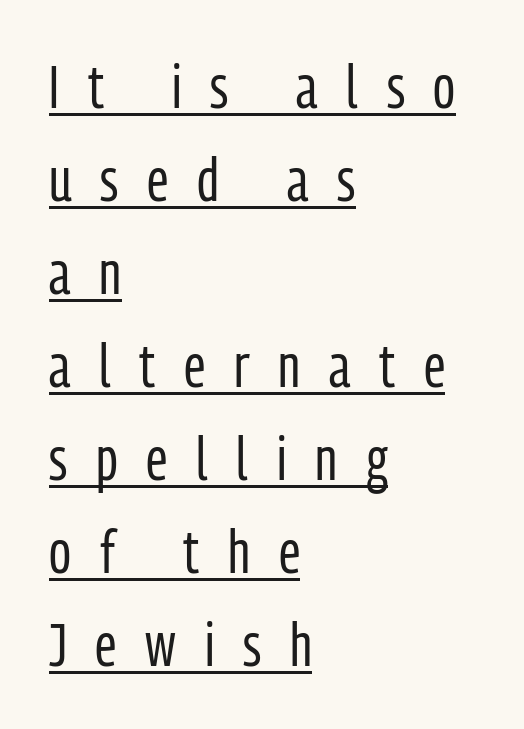
This is sans-serif lettering, the kind often seen on screens and signage. Regarding leading, the lines here are spaced in the standard way. Typeset ragged right — the left edge is the straight one. Stems here are at most as thick as an everyday book face. There is plenty of visible air inserted between adjacent glyphs. Like a heading marked for emphasis, these lines bear an underscore.
